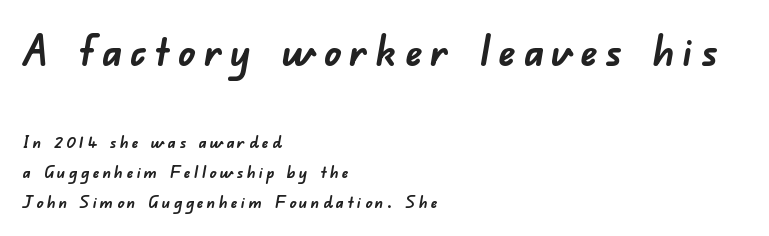
Q: Is the text bold? A: Yes.
Q: Is the typeface a serif or a sans-serif typeface? A: Sans-serif.
Q: Is the text underlined? A: No.
Q: How is the paragraph aligned? A: Left-aligned.
Q: Which block of text is set in a larger size, the first (top) or the second (bottom)? A: The first (top) one.
Q: Width (condensed, normal, or wide)? A: Normal.
Q: Stroke contrast? A: Low.
Q: x-height? A: Small.
Q: Monospaced? A: No.
